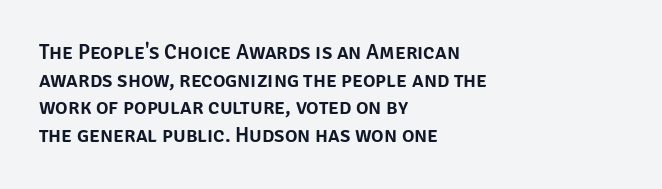
The image shows 21 px text type, upright; set left-aligned, normal line spacing (1.32x), normal letter spacing, not underlined.
